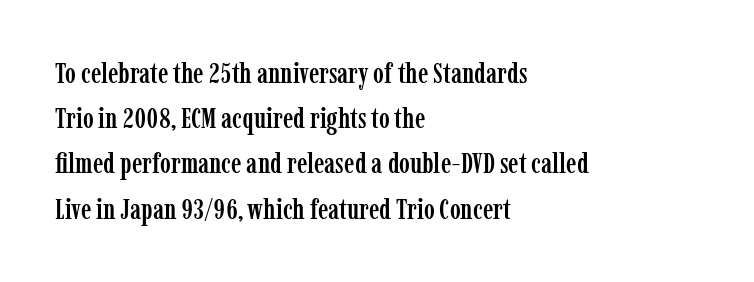
{"serif": "yes", "italic": "no", "width": "condensed", "stroke_contrast": "low", "x_height": "medium", "monospaced": "no", "underline": "no", "align": "left", "line_spacing": "normal", "line_spacing_ratio": 1.56, "letter_spacing": "normal", "letter_spacing_em": 0.0, "glyph_px": 29}
